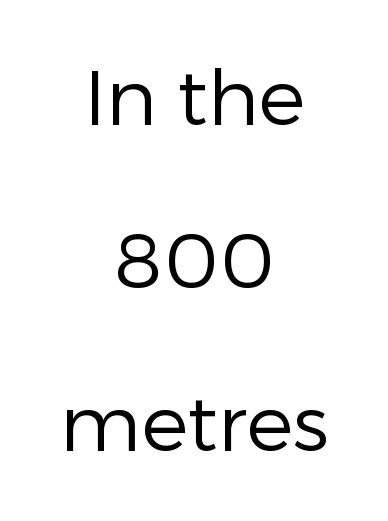
Q: Is the text bold? A: No.
Q: Is the text italic (slanted)? A: No, it is upright.
Q: Is the typeface a serif or a sans-serif typeface? A: Sans-serif.
Q: Is the text underlined? A: No.
Q: How is the paragraph aligned? A: Centered.
Q: Is the spacing between letters normal or unusually wide? A: Normal.
Q: Is the spacing between lines tight, normal or loose? A: Loose.
Q: Width (condensed, normal, or wide)? A: Normal.
Q: Stroke contrast? A: Low.
Q: x-height? A: Medium.
Q: Monospaced? A: No.
